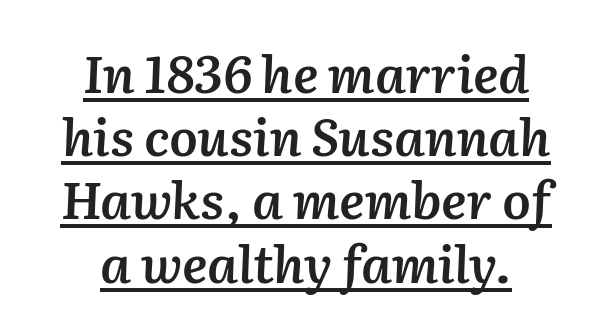
The image shows 51 px semibold type, italic (leaning right); set centered, line spacing 1.24x, normal letter spacing, underlined; medium stroke contrast and a medium x-height.
